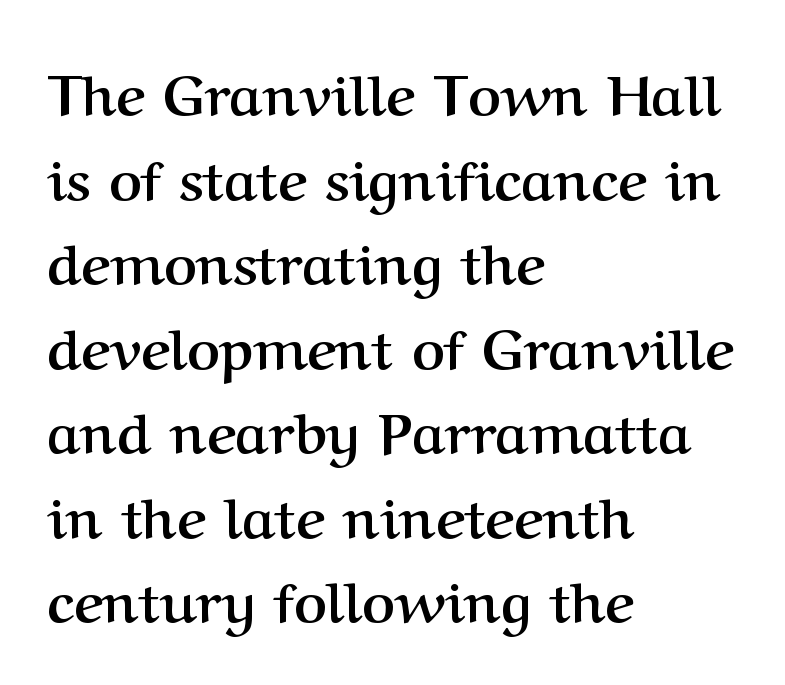
This sample uses an upright cut, with every glyph sitting square on the baseline. Lines of text with bare space underneath. Each new line begins a customary step beneath the previous one. The font is running at its bold setting.
